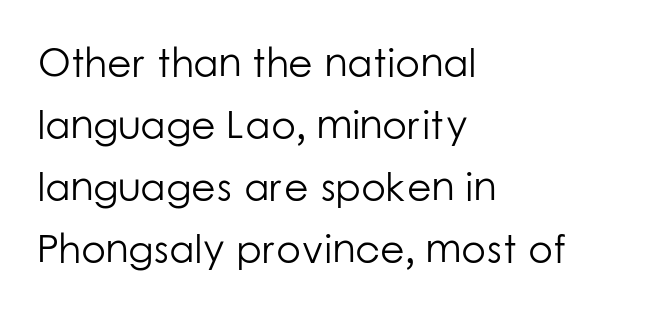
{"serif": "no", "italic": "no", "bold": "no", "weight": "light", "width": "normal", "stroke_contrast": "low", "x_height": "medium", "monospaced": "no", "underline": "no", "align": "left", "line_spacing": "normal", "line_spacing_ratio": 1.55, "letter_spacing": "normal", "letter_spacing_em": 0.0, "glyph_px": 40}
